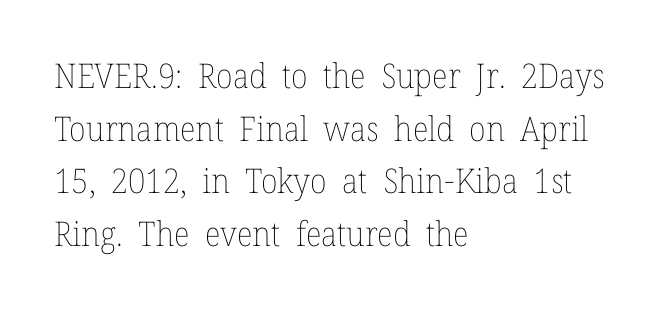
The image shows 34 px thin type, upright; set left-aligned, normal line spacing (1.55x), normal letter spacing, not underlined; low stroke contrast and a medium x-height.
